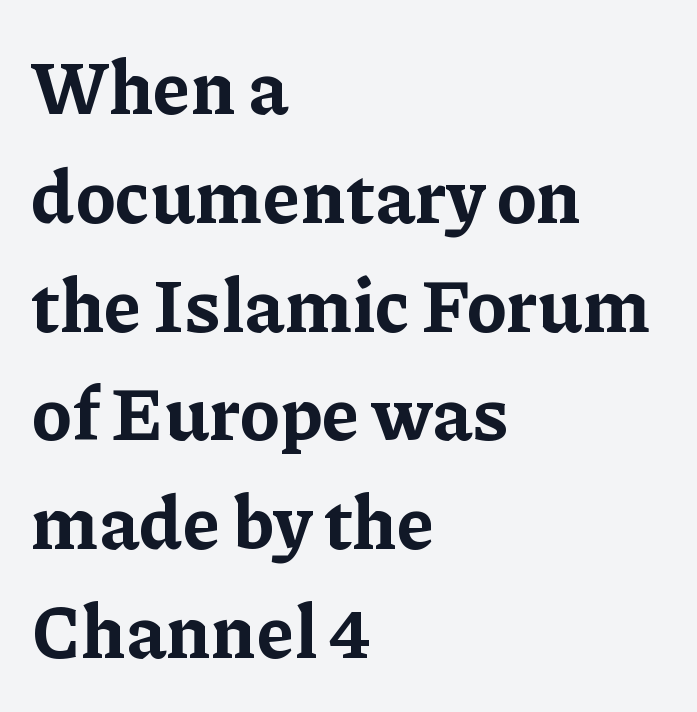
When letters stand straight like this, we call the style roman or upright. Here the designer chose a conventional face with non-uniform glyph widths. Quick note: interline space is typical. Unlike a clean sans, this face finishes its strokes with serifs. Underlining? Definitely not there. Letter spacing: default.
